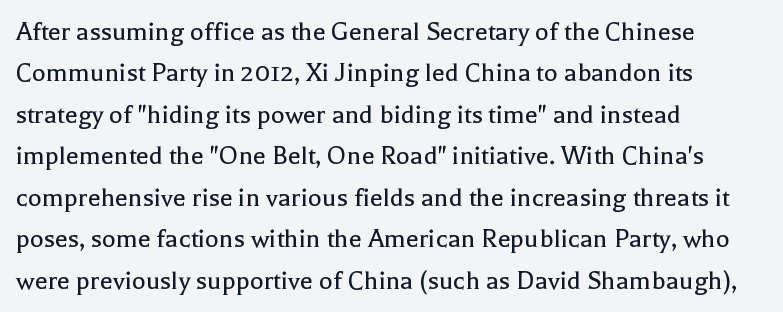
Q: Is the text bold? A: No.
Q: Is the text italic (slanted)? A: No, it is upright.
Q: Is the typeface a serif or a sans-serif typeface? A: Serif.
Q: Is the text underlined? A: No.
Q: How is the paragraph aligned? A: Left-aligned.
Q: Is the spacing between letters normal or unusually wide? A: Normal.
Q: Is the spacing between lines tight, normal or loose? A: Normal.
Q: Width (condensed, normal, or wide)? A: Normal.
Q: x-height? A: Medium.
Q: Monospaced? A: No.
